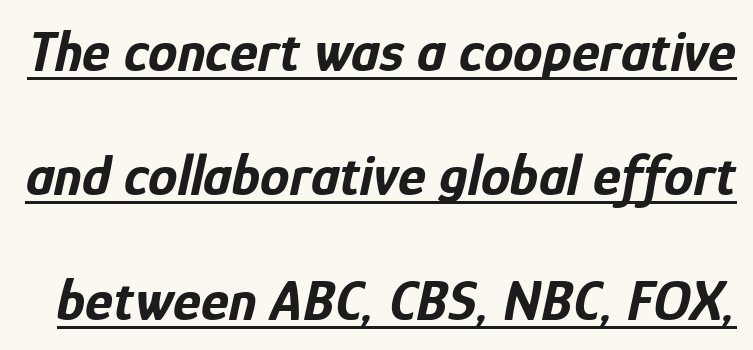
The image shows 59 px bold, condensed type, italic (leaning right); set loose line spacing (2.11x), normal letter spacing, underlined; low stroke contrast and a medium x-height.
